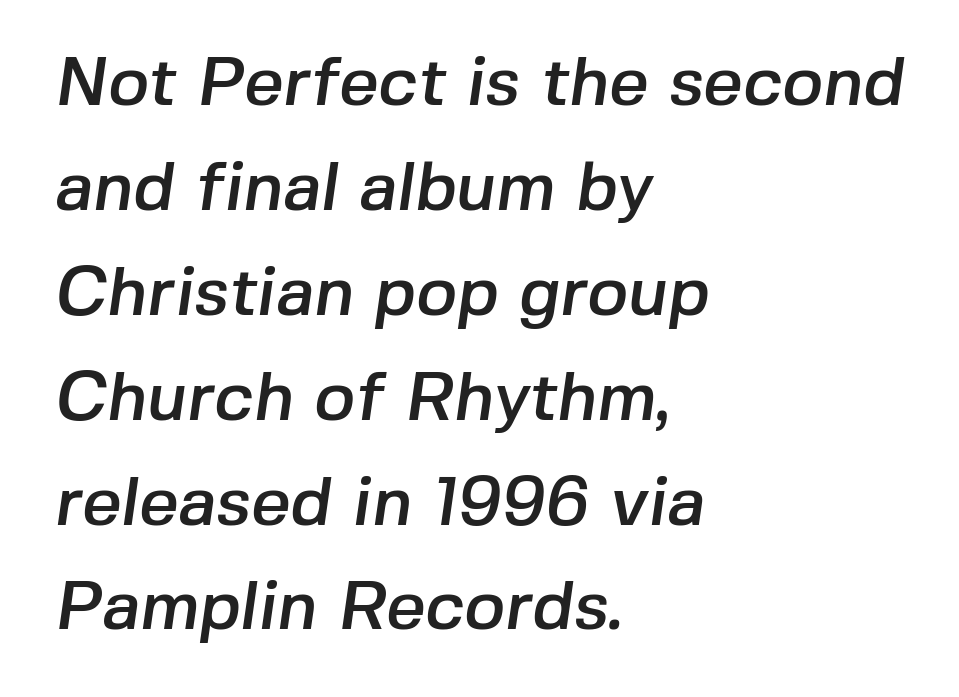
{"serif": "no", "width": "normal", "stroke_contrast": "low", "x_height": "medium", "monospaced": "no", "underline": "no", "align": "left", "line_spacing": "normal", "line_spacing_ratio": 1.52, "letter_spacing": "normal", "letter_spacing_em": 0.0, "glyph_px": 69}
